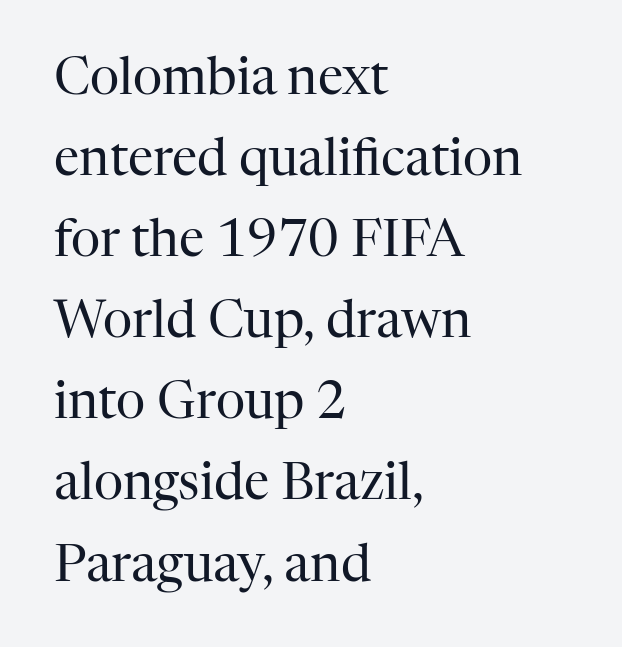
{"serif": "yes", "italic": "no", "bold": "no", "weight": "regular", "width": "normal", "stroke_contrast": "high", "x_height": "medium", "monospaced": "no", "underline": "no", "align": "left", "line_spacing": "normal", "line_spacing_ratio": 1.59, "letter_spacing": "normal", "letter_spacing_em": 0.0, "glyph_px": 51}
